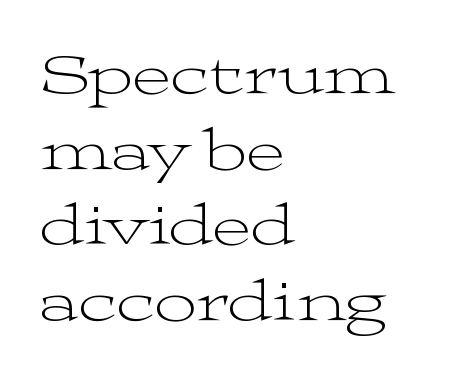
The image shows 59 px light, wide serif type, upright; set left-aligned, normal line spacing (1.28x), normal letter spacing, not underlined; medium stroke contrast and a medium x-height.
